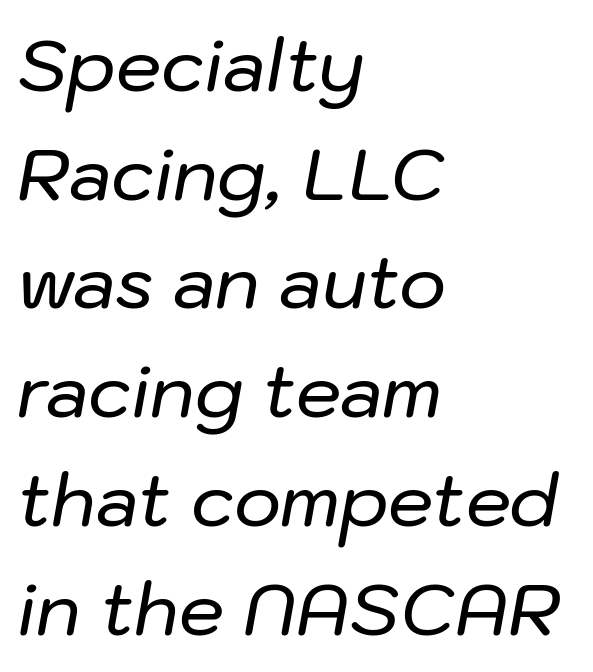
These lines were composed using italics. Spacing verdict: proportional, widths tailored to each character. This rendering leaves character spacing at its baseline value. Students, observe: this is what conventionally led text looks like.
